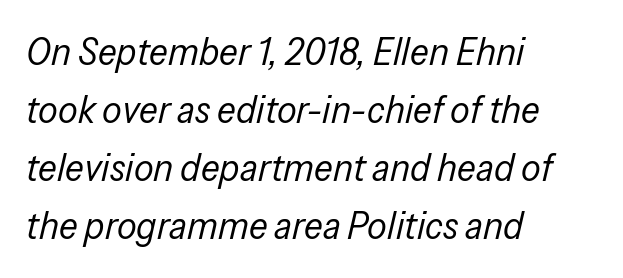
Line beginnings align vertically; line endings do not. Unmarked baselines from the first word to the last. Compared with typical body copy, the letter spacing here is the same. Here the designer chose a conventional face with non-uniform glyph widths. The block of text has a typical density, with ordinary space between rows. No heavy texture on the line: the type isn't bold.
